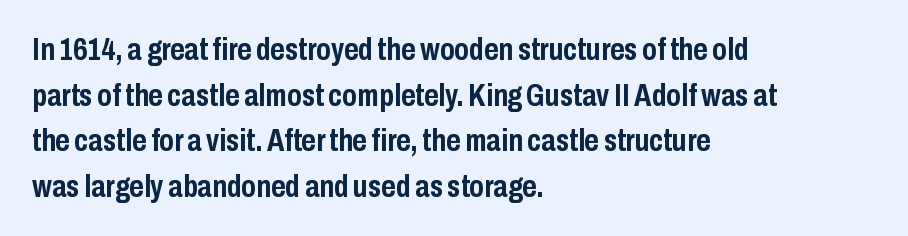
{"serif": "no", "italic": "no", "bold": "yes", "weight": "semibold", "width": "condensed", "stroke_contrast": "low", "x_height": "medium", "monospaced": "no", "underline": "no", "align": "left", "line_spacing": "normal", "line_spacing_ratio": 1.47, "letter_spacing": "normal", "letter_spacing_em": 0.0, "glyph_px": 31}
